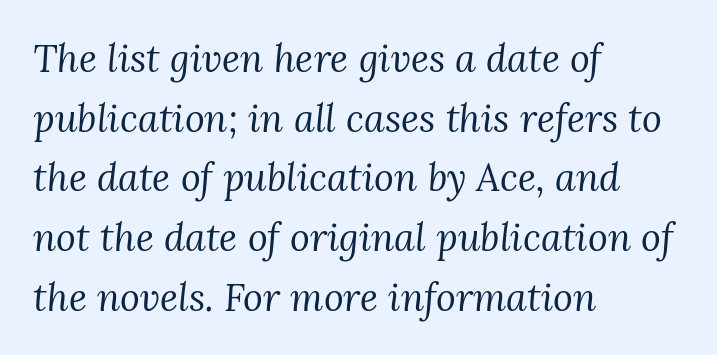
The image shows 38 px regular-weight serif type, italic (leaning right); set left-aligned, normal line spacing (1.57x), normal letter spacing, not underlined; medium stroke contrast and a medium x-height.
